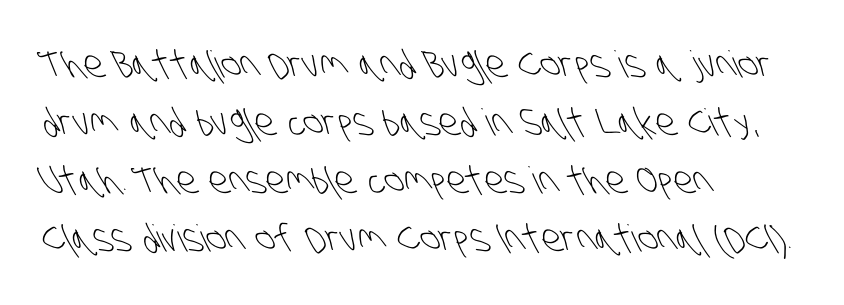
Is this a heavy cut? Hardly; it is regular or lighter. This block has exactly the height ordinary leading produces. The paragraph shown leans on its left margin. A clean baseline with only descenders dipping below it. The letters sit at their default tracking, neither squeezed nor spread. The characters display no serif detailing; their extremities are plain.
